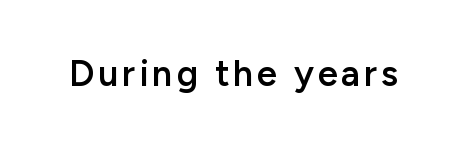
Weight: semibold (demi). Stroke terminals: plain, sans-serif. Descender tails drop into unmarked territory. A roman cut, with each character standing at attention.
